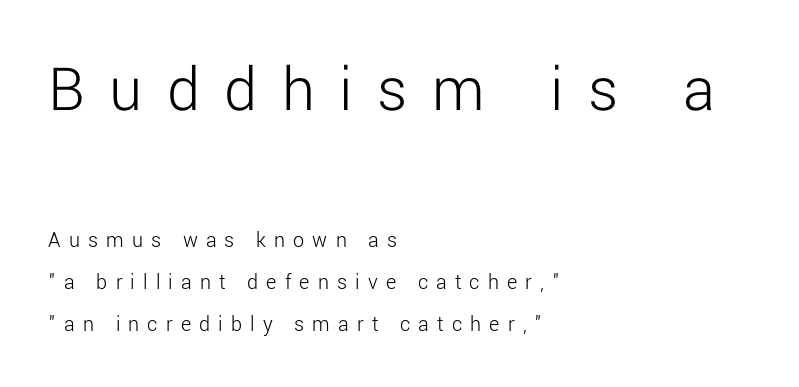
Q: Is the text bold? A: No.
Q: Is the text italic (slanted)? A: No, it is upright.
Q: Is the typeface a serif or a sans-serif typeface? A: Sans-serif.
Q: Is the text underlined? A: No.
Q: How is the paragraph aligned? A: Left-aligned.
Q: Is the spacing between letters normal or unusually wide? A: Unusually wide.
Q: Is the spacing between lines tight, normal or loose? A: Loose.
Q: Which block of text is set in a larger size, the first (top) or the second (bottom)? A: The first (top) one.
Q: Width (condensed, normal, or wide)? A: Normal.
Q: Stroke contrast? A: Low.
Q: x-height? A: Medium.
Q: Monospaced? A: No.
